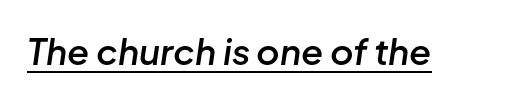
The image shows 36 px semibold type, italic (leaning right); set normal letter spacing, underlined; low stroke contrast and a medium x-height.
